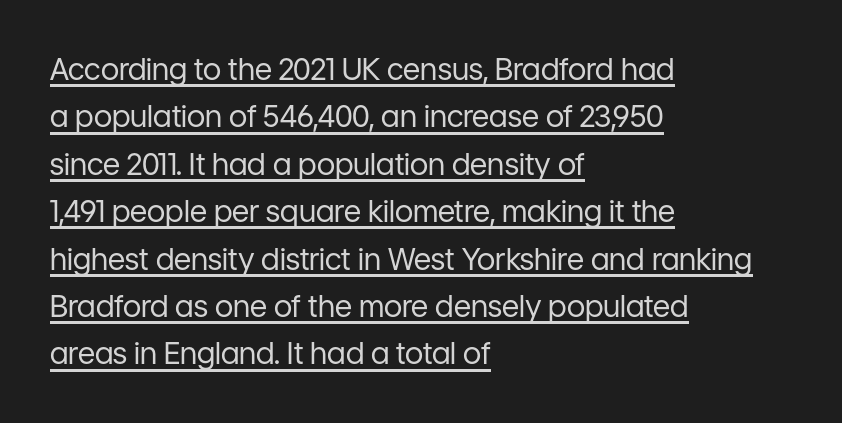
{"serif": "no", "italic": "no", "bold": "no", "weight": "regular", "width": "normal", "stroke_contrast": "low", "x_height": "medium", "monospaced": "no", "underline": "yes", "align": "left", "line_spacing": "normal", "line_spacing_ratio": 1.58, "letter_spacing": "normal", "letter_spacing_em": 0.0, "glyph_px": 30}
